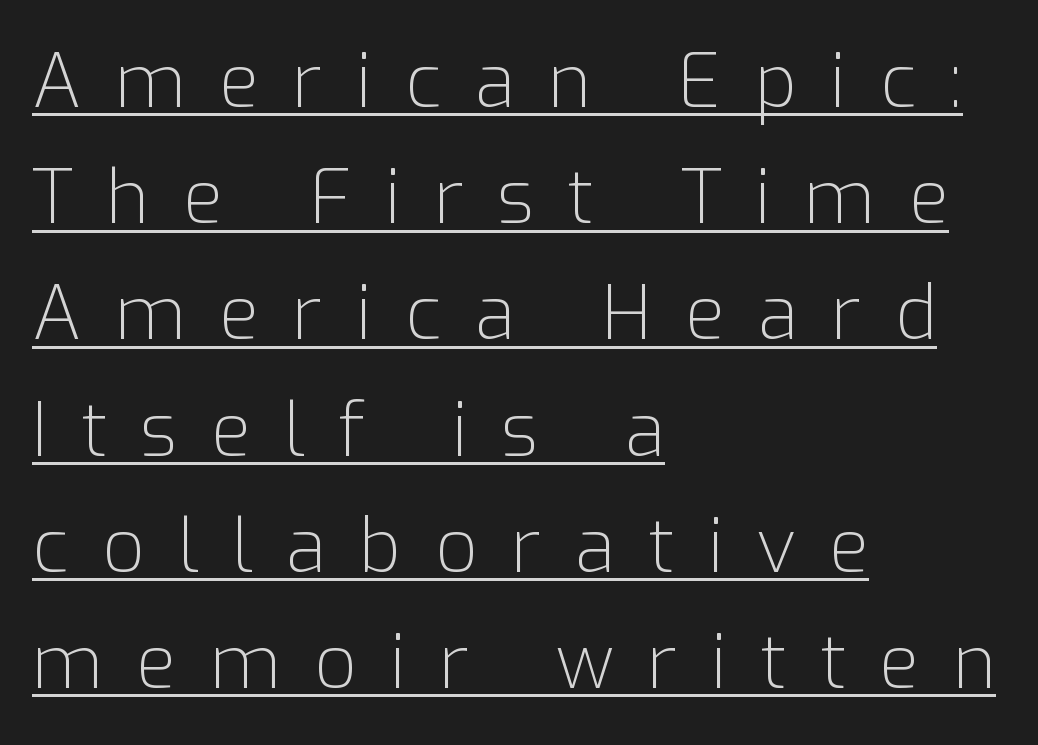
Q: Is the text bold? A: No.
Q: Is the text italic (slanted)? A: No, it is upright.
Q: Is the typeface a serif or a sans-serif typeface? A: Sans-serif.
Q: Is the text underlined? A: Yes.
Q: How is the paragraph aligned? A: Left-aligned.
Q: Is the spacing between letters normal or unusually wide? A: Unusually wide.
Q: Is the spacing between lines tight, normal or loose? A: Normal.
Q: Width (condensed, normal, or wide)? A: Normal.
Q: Stroke contrast? A: Low.
Q: x-height? A: Medium.
Q: Monospaced? A: No.
